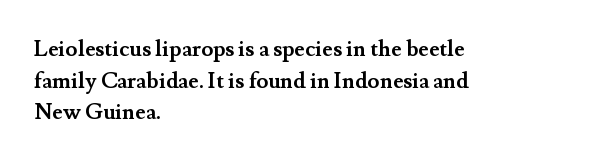
Beneath every word, the page is bare. Successive baselines arrive at the customary interval. It's the straight-up-and-down kind of type. Which margin do the lines hug? The left one — the right edge is uneven. Thick stems and heavy bowls — unmistakably bold.
